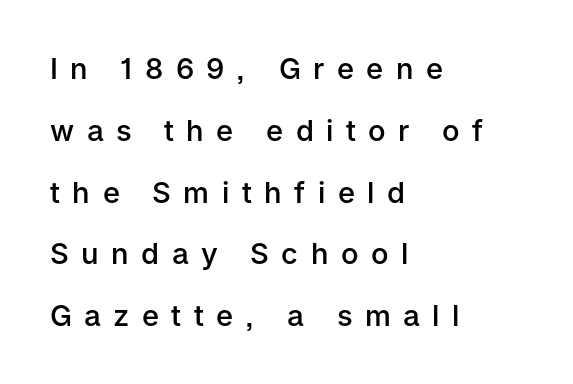
Every stem runs plumb, perpendicular to the baseline. The glyphs in this specimen are sans serif. Horizontal alignment here is leftward, the default for most running prose. These lines are rendered in a variable-pitch font. Set as a demibold, roughly 600 on the weight scale.
